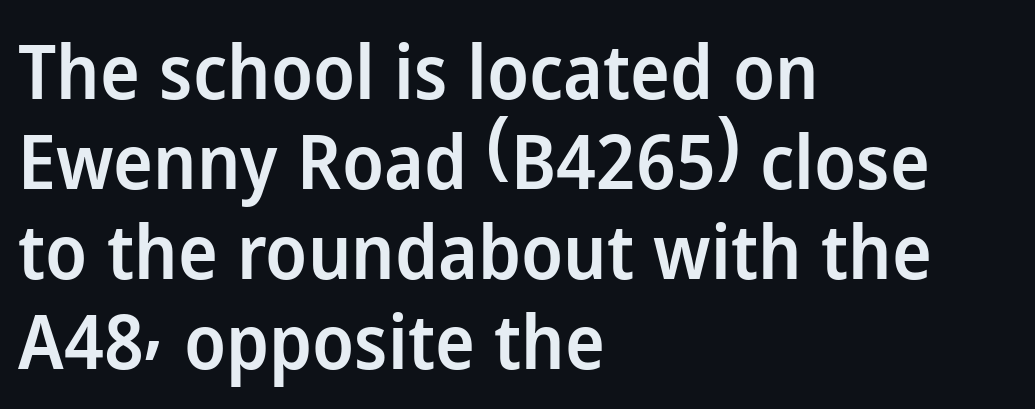
The image shows 75 px semibold sans-serif type, upright; set left-aligned, line spacing 1.2x, normal letter spacing, not underlined; low stroke contrast and a medium x-height.
